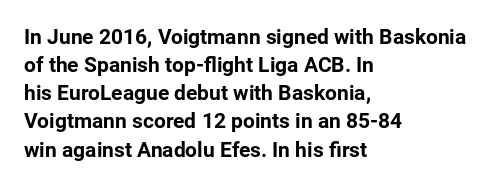
{"italic": "no", "bold": "yes", "underline": "no", "align": "left", "line_spacing": "normal", "line_spacing_ratio": 1.34, "letter_spacing": "normal", "letter_spacing_em": 0.0, "glyph_px": 21}
